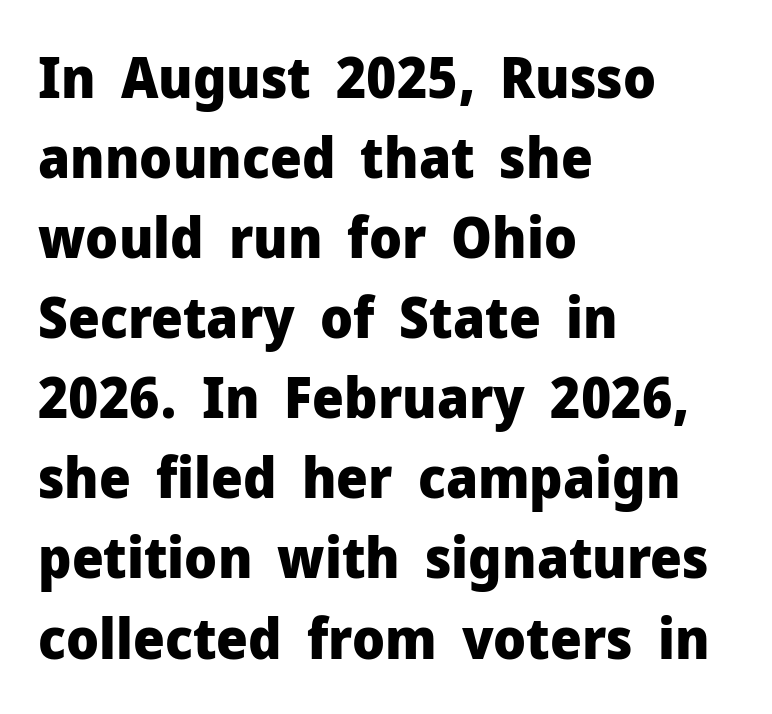
{"serif": "no", "italic": "no", "bold": "yes", "weight": "heavy", "width": "normal", "stroke_contrast": "low", "x_height": "medium", "monospaced": "no", "underline": "no", "align": "left", "line_spacing": "normal", "line_spacing_ratio": 1.43, "letter_spacing": "normal", "letter_spacing_em": 0.0, "glyph_px": 56}
